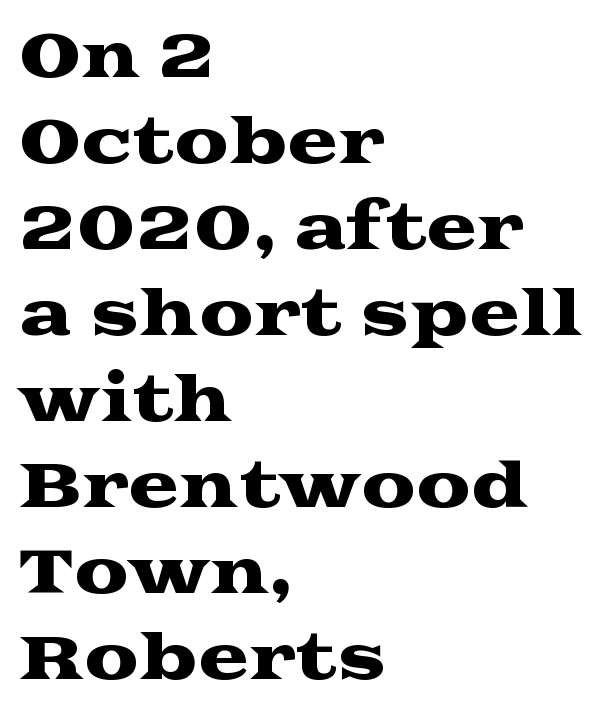
The rendering keeps characters at their native spacing. Horizontal bands of white between lines are of average thickness. The lines in this sample share a left origin and differ only in where they stop. Here the designer chose a conventional face with non-uniform glyph widths. Is there any slant? The stems are plumb. Small tapered or slab feet sit at the stroke ends, so this counts as serif.
